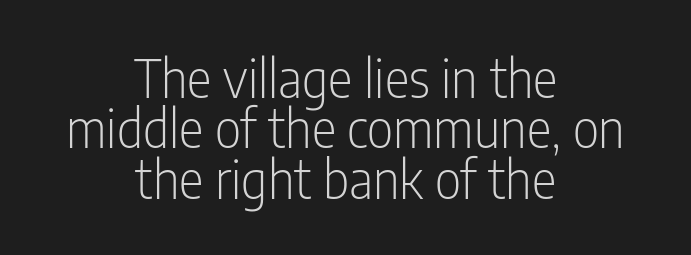
Q: Is the text bold? A: No.
Q: Is the text italic (slanted)? A: No, it is upright.
Q: Is the typeface a serif or a sans-serif typeface? A: Sans-serif.
Q: Is the text underlined? A: No.
Q: How is the paragraph aligned? A: Centered.
Q: Is the spacing between letters normal or unusually wide? A: Normal.
Q: Is the spacing between lines tight, normal or loose? A: Tight.
Q: Width (condensed, normal, or wide)? A: Condensed.
Q: Stroke contrast? A: Low.
Q: x-height? A: Medium.
Q: Monospaced? A: No.
